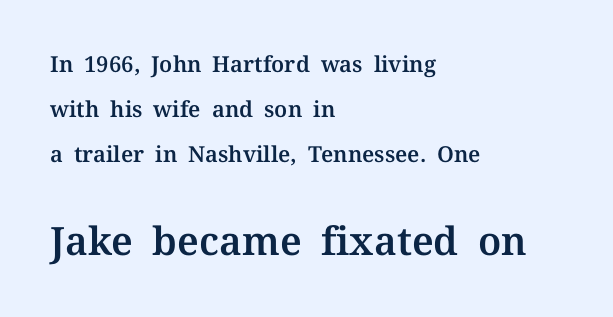
The image shows 39 px serif type, upright; set left-aligned, loose line spacing (2.04x), normal letter spacing, not underlined; the second (bottom) block is 1.77x larger; medium stroke contrast and a medium x-height.
